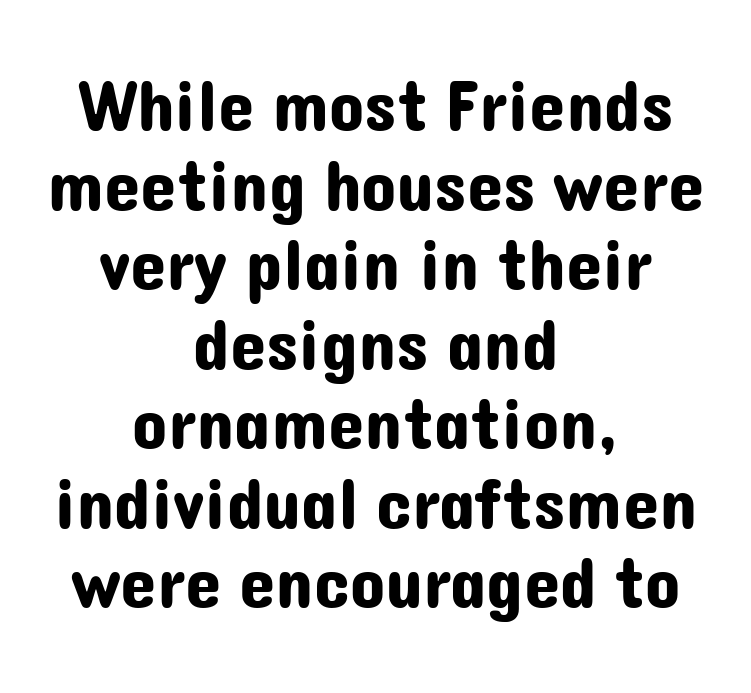
{"serif": "no", "italic": "no", "width": "normal", "stroke_contrast": "low", "x_height": "medium", "monospaced": "no", "underline": "no", "align": "center", "line_spacing": "tight", "line_spacing_ratio": 1.09, "letter_spacing": "normal", "letter_spacing_em": 0.0, "glyph_px": 73}
